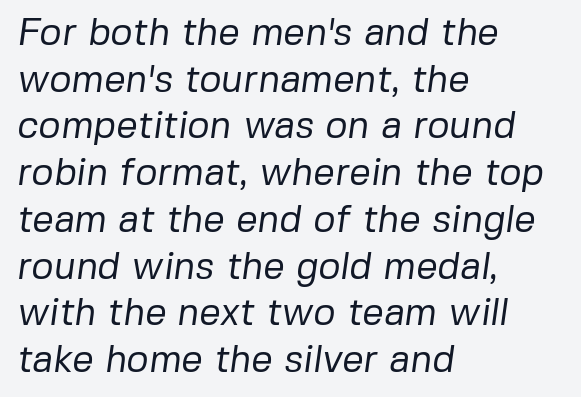
Q: Is the text bold? A: No.
Q: Is the typeface a serif or a sans-serif typeface? A: Sans-serif.
Q: Is the text underlined? A: No.
Q: How is the paragraph aligned? A: Left-aligned.
Q: Is the spacing between letters normal or unusually wide? A: Normal.
Q: Width (condensed, normal, or wide)? A: Normal.
Q: Stroke contrast? A: Low.
Q: x-height? A: Medium.
Q: Monospaced? A: No.
